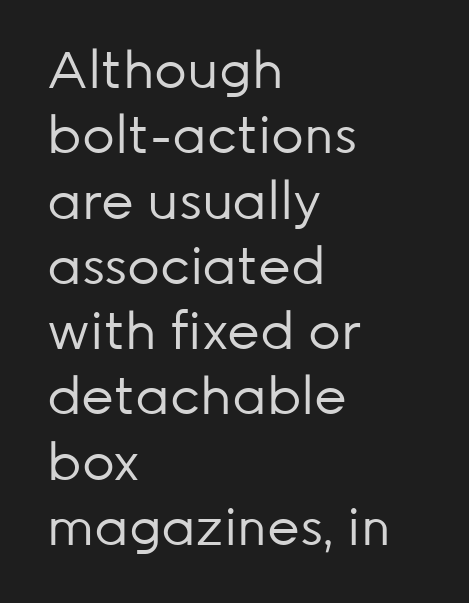
{"serif": "no", "italic": "no", "bold": "no", "weight": "regular", "width": "normal", "stroke_contrast": "low", "x_height": "medium", "monospaced": "no", "underline": "no", "align": "left", "line_spacing": "normal", "line_spacing_ratio": 1.28, "letter_spacing": "normal", "letter_spacing_em": 0.0, "glyph_px": 51}
